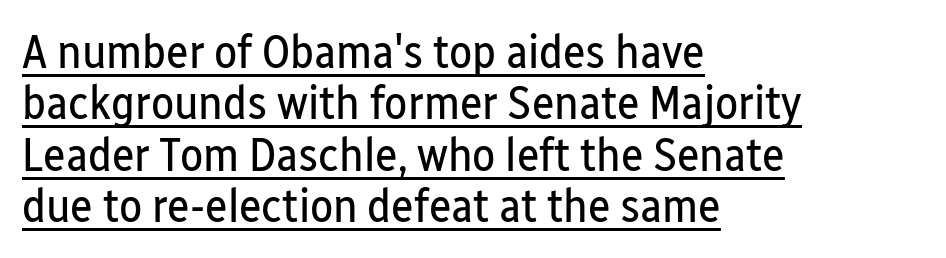
The specimen reads as upright at a glance. Note the varied advance widths — an 'i' is clearly narrower than an 'm'. The rendering anchors every line to the left-hand side. The strokes carry an ordinary text weight at most.
